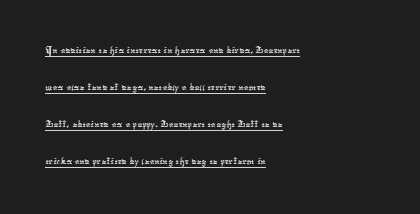
{"underline": "yes", "align": "left", "line_spacing": "normal", "line_spacing_ratio": 1.54, "letter_spacing": "normal", "letter_spacing_em": 0.0, "glyph_px": 24}
